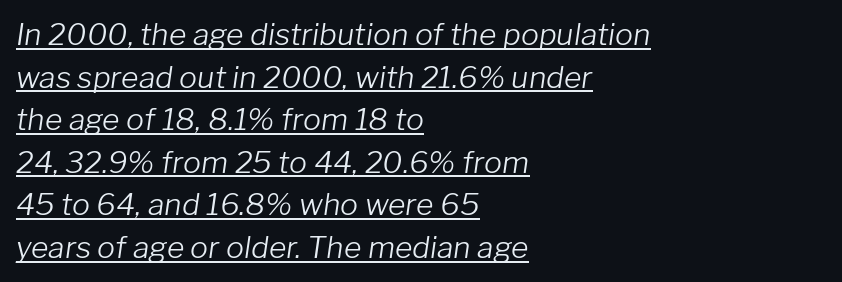
{"italic": "yes", "lean": "right", "slant_degrees": 8, "bold": "no", "weight": "light", "width": "normal", "stroke_contrast": "low", "x_height": "medium", "monospaced": "no", "underline": "yes", "align": "left", "line_spacing": "normal", "line_spacing_ratio": 1.42, "letter_spacing": "normal", "letter_spacing_em": 0.0, "glyph_px": 30}
